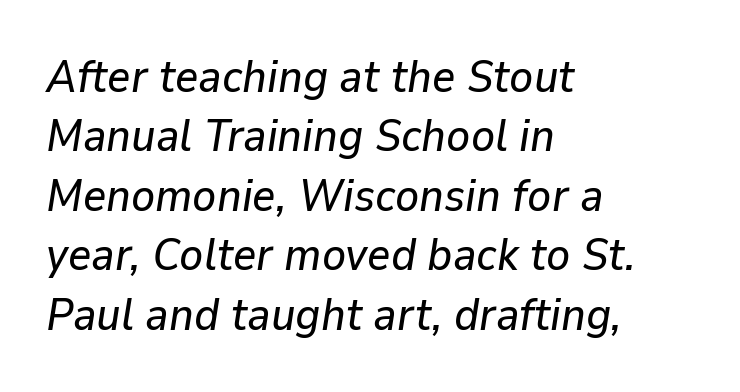
Q: Is the text italic (slanted)? A: Yes, it leans right by about 9 degrees.
Q: Is the text underlined? A: No.
Q: How is the paragraph aligned? A: Left-aligned.
Q: Is the spacing between letters normal or unusually wide? A: Normal.
Q: Is the spacing between lines tight, normal or loose? A: Normal.
Q: Width (condensed, normal, or wide)? A: Normal.
Q: Stroke contrast? A: Low.
Q: x-height? A: Medium.
Q: Monospaced? A: No.
